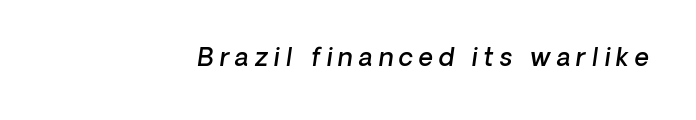
The image shows 25 px text type; set right-aligned, unusually wide letter spacing (+0.23 em), not underlined.
